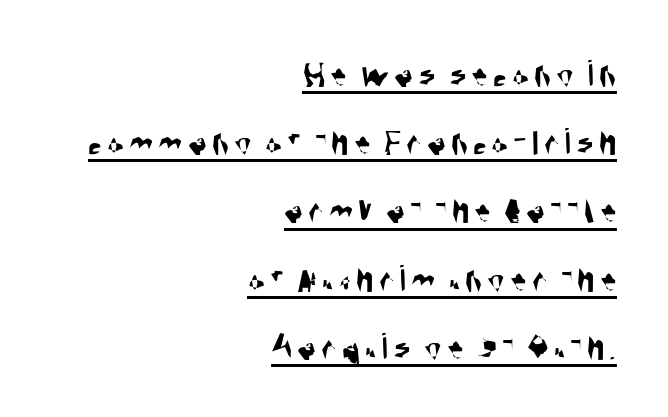
{"serif": "no", "width": "condensed", "stroke_contrast": "medium", "x_height": "large", "monospaced": "no", "underline": "yes", "align": "right", "line_spacing_ratio": 1.75, "glyph_px": 39}
